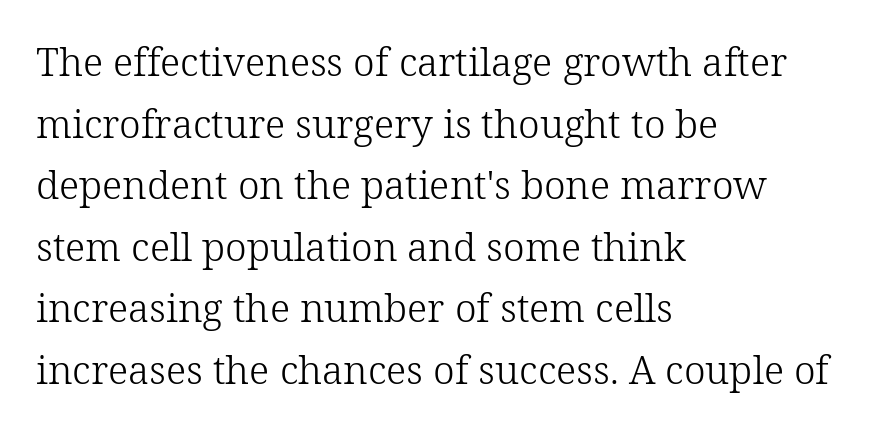
{"serif": "yes", "italic": "no", "bold": "no", "weight": "light", "width": "normal", "stroke_contrast": "low", "x_height": "medium", "monospaced": "no", "underline": "no", "align": "left", "line_spacing": "normal", "line_spacing_ratio": 1.58, "letter_spacing": "normal", "letter_spacing_em": 0.0, "glyph_px": 39}
